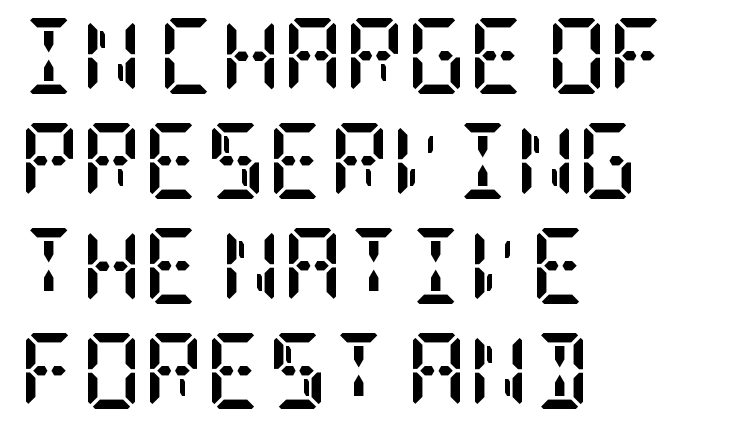
{"serif": "yes", "italic": "no", "bold": "yes", "weight": "semibold", "width": "condensed", "stroke_contrast": "low", "x_height": "large", "underline": "no", "align": "left", "line_spacing": "normal", "line_spacing_ratio": 1.38, "letter_spacing": "normal", "letter_spacing_em": 0.0, "glyph_px": 76}
